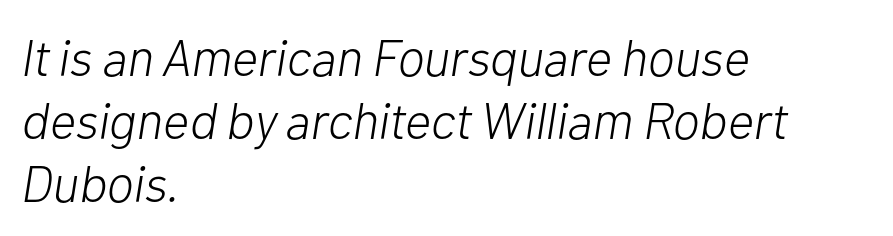
Typeset ragged right — the left edge is the straight one. Character widths vary here, with narrow letters taking less room than wide ones. The weight tops out at a normal text grade. Unmarked baselines from the first word to the last. The passage shown leans; its letterforms are oblique. Glyph-to-glyph distance matches everyday printed text.
